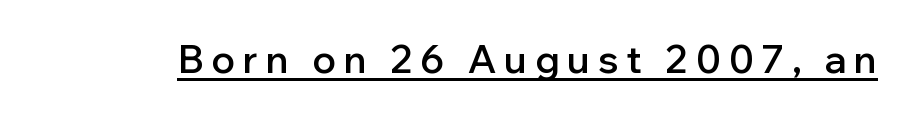
The typography opts for an upright posture over an oblique one. Underlined type. The rendering shows plain stroke endings on the letterforms — a sans-serif design. Summary of weight: moderately heavy, a semibold. Observe the wide spacing: letters keep a clear distance from each other. Do the characters align in a grid? No, the font is proportional.
